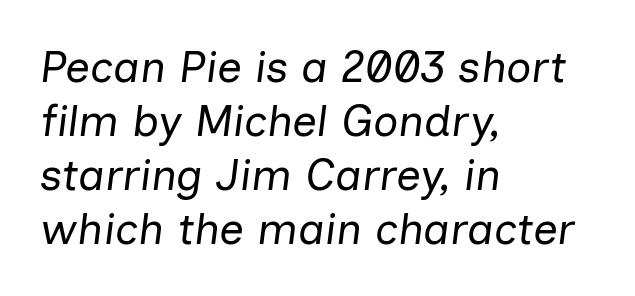
{"italic": "yes", "lean": "right", "slant_degrees": 7, "bold": "no", "weight": "regular", "width": "normal", "stroke_contrast": "low", "x_height": "medium", "monospaced": "no", "underline": "no", "align": "left", "line_spacing_ratio": 1.23, "letter_spacing": "normal", "letter_spacing_em": 0.0, "glyph_px": 44}
